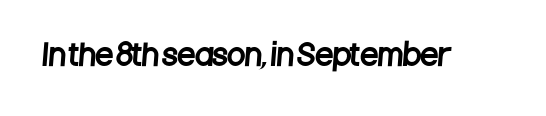
The image shows 29 px condensed sans-serif type; set normal letter spacing, not underlined; low stroke contrast and a large x-height.
